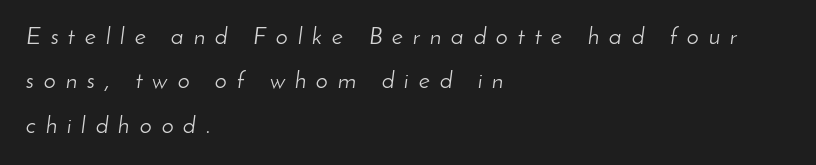
Posture: slanted. The gaps between neighbouring characters are conspicuously large. Leftover space on each line is placed entirely after the last word. Vertical stems look standard width or narrower in stroke. Has an underline been added? It has not.
